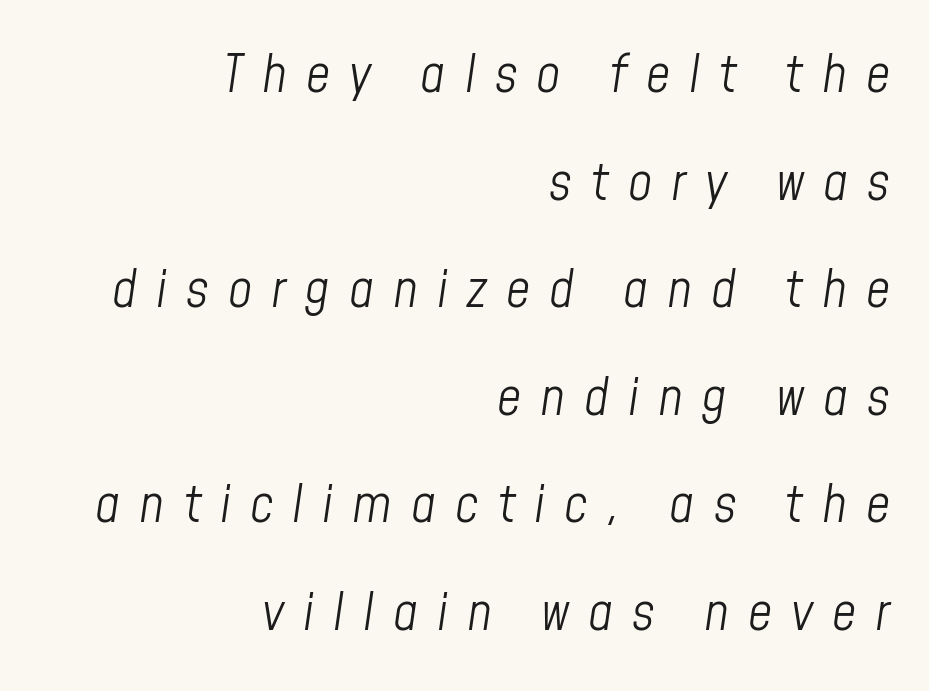
The image shows 53 px light, condensed type, italic (leaning right); set right-aligned, loose line spacing (2.03x), unusually wide letter spacing (+0.36 em), not underlined; low stroke contrast and a medium x-height.
